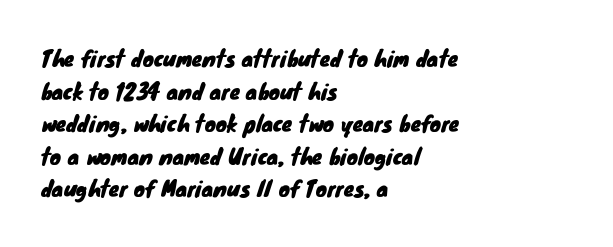
{"underline": "no", "align": "left", "line_spacing": "normal", "line_spacing_ratio": 1.55, "letter_spacing": "normal", "letter_spacing_em": 0.0, "glyph_px": 21}
